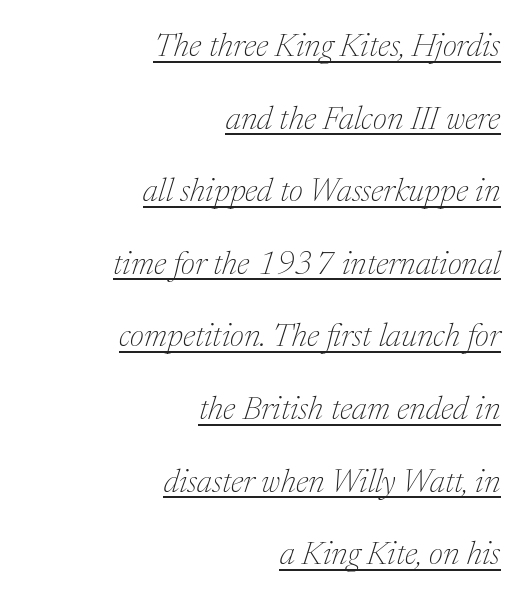
Q: Is the text bold? A: No.
Q: Is the text italic (slanted)? A: Yes, it leans right by about 17 degrees.
Q: Is the typeface a serif or a sans-serif typeface? A: Serif.
Q: Is the text underlined? A: Yes.
Q: How is the paragraph aligned? A: Right-aligned.
Q: Is the spacing between letters normal or unusually wide? A: Normal.
Q: Is the spacing between lines tight, normal or loose? A: Loose.
Q: Width (condensed, normal, or wide)? A: Normal.
Q: Stroke contrast? A: Medium.
Q: x-height? A: Medium.
Q: Monospaced? A: No.
